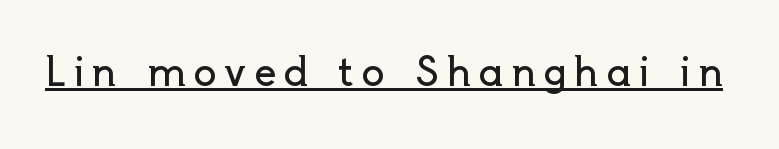
The image shows 39 px regular-weight sans-serif type, upright; set underlined; a small x-height.
